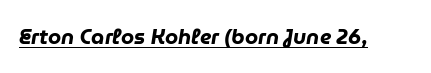
The glyphs have the mass of a bold cut. A typesetter would call this zero additional tracking. When letters slant like this, we call the style italic. What decoration does the sample have? An underline.
